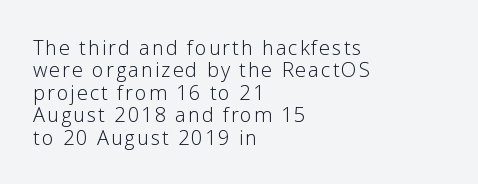
The lettering holds an erect, upright posture throughout. Only glyphs here, with clear space below each row. The typesetting does not lean heavy: it is not bold. If you measured baseline to baseline, you'd find a short distance. One-word summary of the alignment: left.
